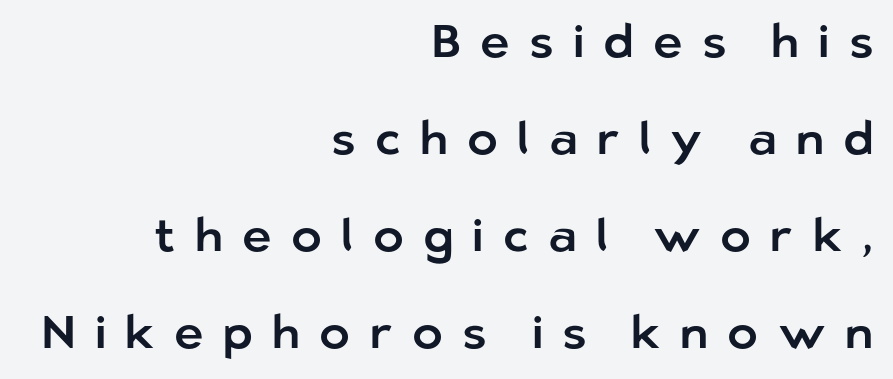
The lettering holds an erect, upright posture throughout. Display-style spreading of the glyphs; the letterfit is very open. Widely set lines give the paragraph a tall, airy silhouette. You could not count columns in this text — the font is proportionally spaced. Clear beneath every line of the passage. Examine the stroke ends and you'll find no serifs.
